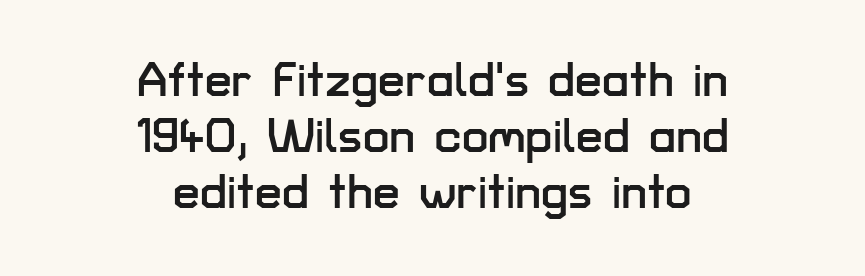
The image shows 48 px sans-serif type, upright; set centered, line spacing 1.17x, normal letter spacing, not underlined; low stroke contrast and a medium x-height.
